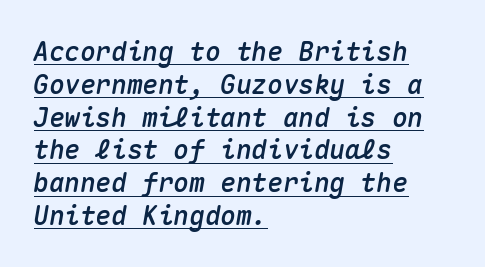
Alignment: flush left. How are the letters spaced? Ordinarily, with no added tracking. Emphasis is given by a line drawn under the lettering. If you drew a line through each stem, it would be angled.
